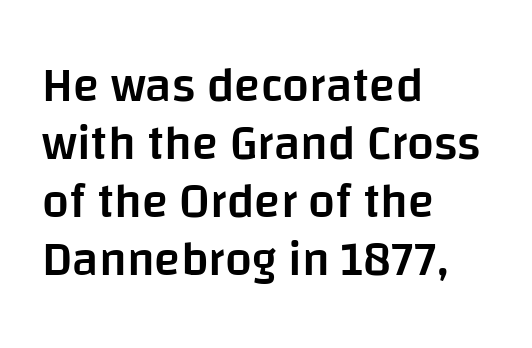
Q: Is the text bold? A: Semi-bold.
Q: Is the text italic (slanted)? A: No, it is upright.
Q: Is the typeface a serif or a sans-serif typeface? A: Sans-serif.
Q: Is the text underlined? A: No.
Q: How is the paragraph aligned? A: Left-aligned.
Q: Is the spacing between letters normal or unusually wide? A: Normal.
Q: Width (condensed, normal, or wide)? A: Normal.
Q: Stroke contrast? A: Low.
Q: x-height? A: Large.
Q: Monospaced? A: No.
